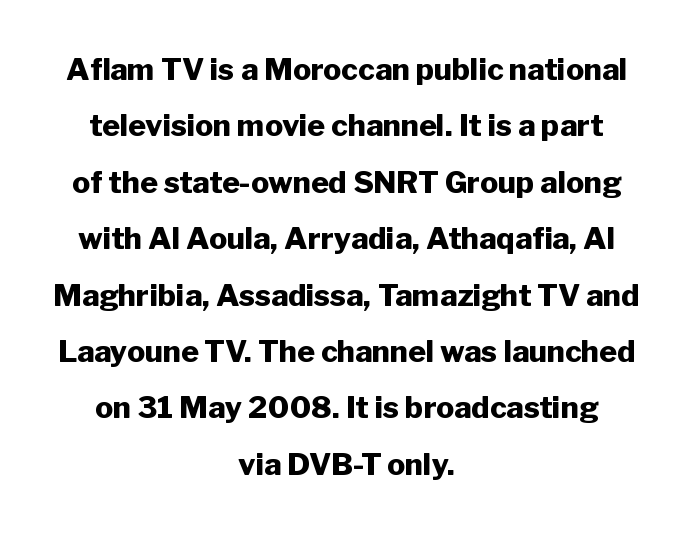
{"serif": "no", "italic": "no", "bold": "yes", "weight": "heavy", "width": "normal", "stroke_contrast": "low", "x_height": "medium", "monospaced": "no", "underline": "no", "align": "center", "line_spacing_ratio": 1.88, "letter_spacing": "normal", "letter_spacing_em": 0.0, "glyph_px": 30}
